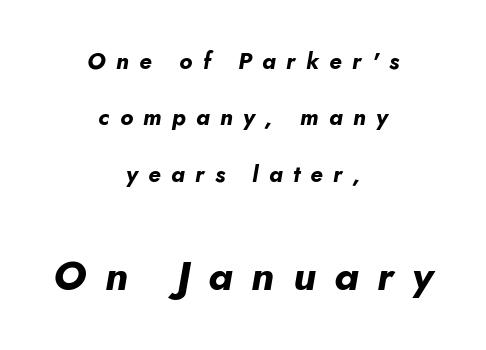
The rendering uses natural spacing where letterforms have individual widths. Any mark beneath the type? The region is blank. Compared with a flush-left layout, this one balances lines on the center instead. A student would notice the bottom passage is typeset larger than what precedes it. Someone cranked the tracking dial way up on this one. A dark, heavy texture on the line: the type is bold.
